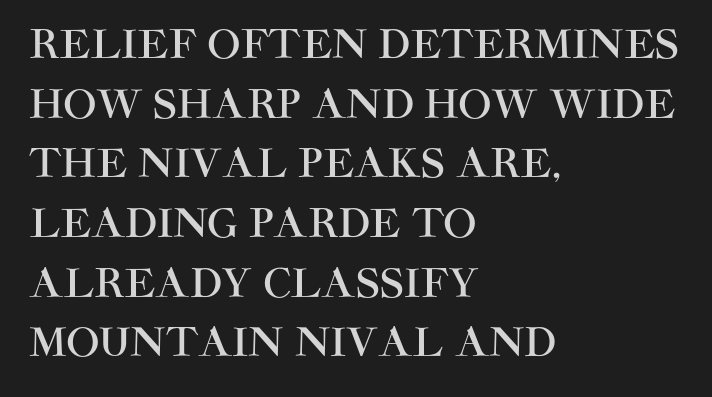
A sans-serif font was chosen for this passage. Here the designer chose a conventional face with non-uniform glyph widths. Horizontal bands of white between lines are of average thickness. Every character sits straight up, as roman type does. These lines keep a tight, regular rhythm from letter to letter. Caption: multi-line text, flush left, ragged right.
